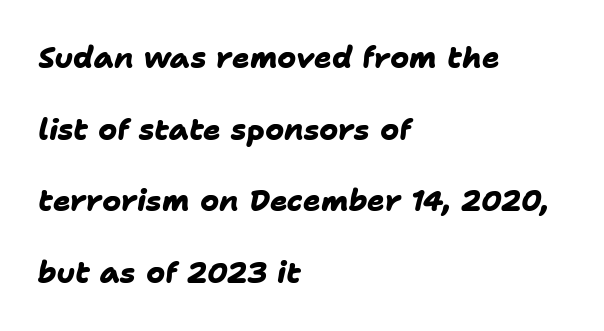
{"serif": "no", "bold": "yes", "weight": "heavy", "width": "normal", "stroke_contrast": "low", "x_height": "medium", "monospaced": "no", "underline": "no", "align": "left", "line_spacing": "loose", "line_spacing_ratio": 2.47, "letter_spacing": "normal", "letter_spacing_em": 0.0, "glyph_px": 29}
